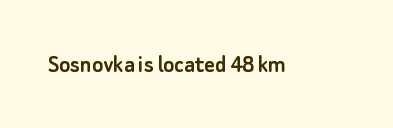
{"italic": "no", "underline": "no", "letter_spacing": "normal", "letter_spacing_em": 0.0, "glyph_px": 26}
